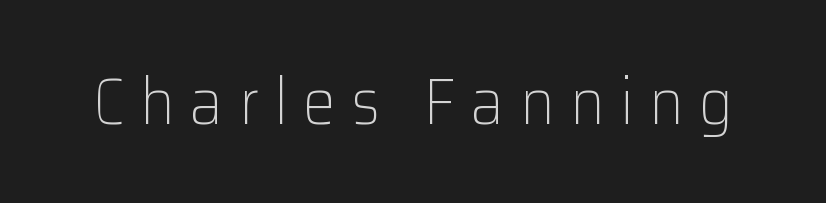
Q: Is the text bold? A: No.
Q: Is the text italic (slanted)? A: No, it is upright.
Q: Is the typeface a serif or a sans-serif typeface? A: Sans-serif.
Q: Is the text underlined? A: No.
Q: Is the spacing between letters normal or unusually wide? A: Unusually wide.
Q: Width (condensed, normal, or wide)? A: Normal.
Q: Stroke contrast? A: Low.
Q: x-height? A: Medium.
Q: Monospaced? A: No.
